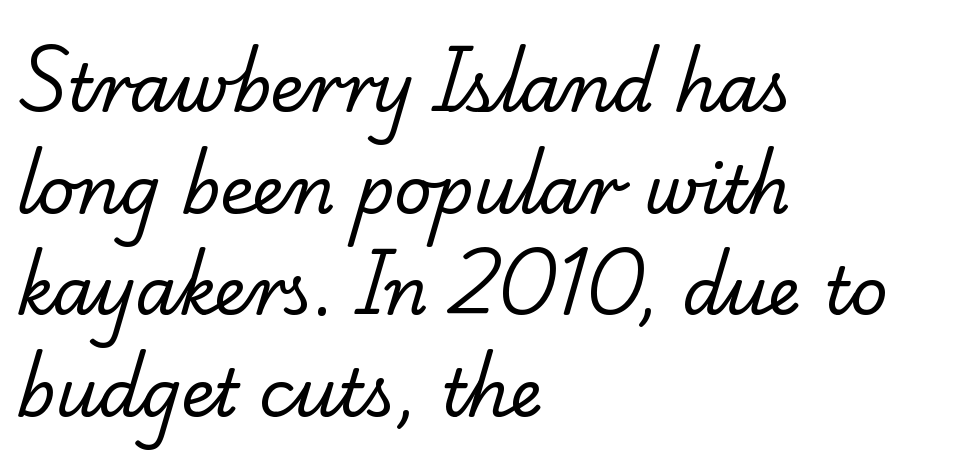
{"bold": "no", "weight": "regular", "width": "normal", "stroke_contrast": "low", "x_height": "small", "monospaced": "no", "underline": "no", "align": "left", "line_spacing": "normal", "line_spacing_ratio": 1.54, "letter_spacing": "normal", "letter_spacing_em": 0.0, "glyph_px": 66}
